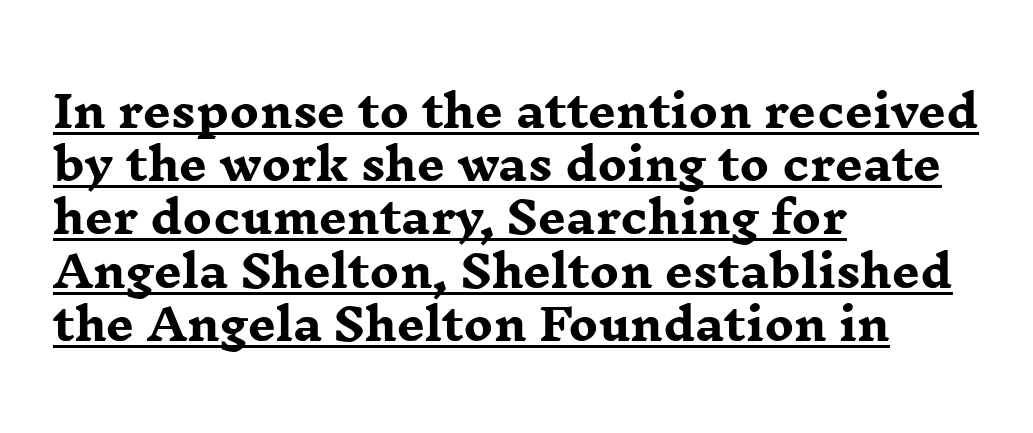
{"serif": "yes", "italic": "no", "bold": "yes", "weight": "heavy", "width": "wide", "stroke_contrast": "low", "x_height": "medium", "monospaced": "no", "underline": "yes", "align": "left", "line_spacing_ratio": 1.21, "letter_spacing": "normal", "letter_spacing_em": 0.0, "glyph_px": 44}
